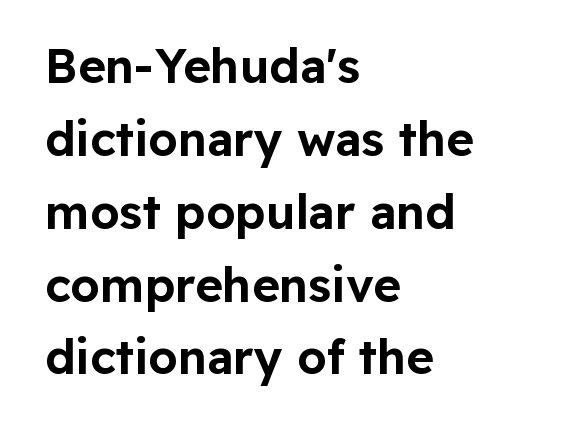
Q: Is the text italic (slanted)? A: No, it is upright.
Q: Is the typeface a serif or a sans-serif typeface? A: Sans-serif.
Q: Is the text underlined? A: No.
Q: How is the paragraph aligned? A: Left-aligned.
Q: Is the spacing between letters normal or unusually wide? A: Normal.
Q: Is the spacing between lines tight, normal or loose? A: Normal.
Q: Width (condensed, normal, or wide)? A: Normal.
Q: Stroke contrast? A: Low.
Q: x-height? A: Medium.
Q: Monospaced? A: No.
